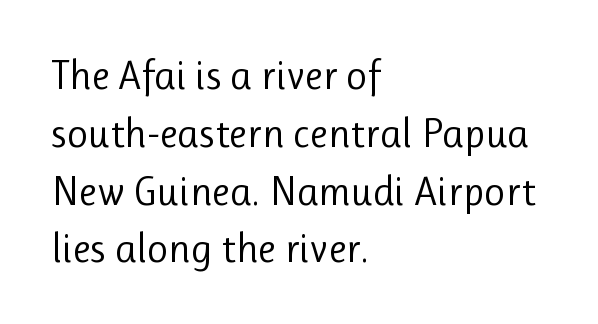
Q: Is the text bold? A: No.
Q: Is the text italic (slanted)? A: No, it is upright.
Q: Is the typeface a serif or a sans-serif typeface? A: Sans-serif.
Q: Is the text underlined? A: No.
Q: How is the paragraph aligned? A: Left-aligned.
Q: Is the spacing between letters normal or unusually wide? A: Normal.
Q: Is the spacing between lines tight, normal or loose? A: Normal.
Q: Width (condensed, normal, or wide)? A: Normal.
Q: Stroke contrast? A: Low.
Q: x-height? A: Medium.
Q: Monospaced? A: No.
